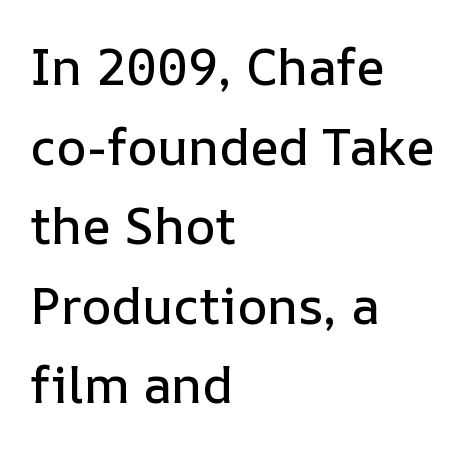
The image shows 51 px text type, upright; set left-aligned, normal line spacing (1.56x), normal letter spacing, not underlined; low stroke contrast and a medium x-height.
